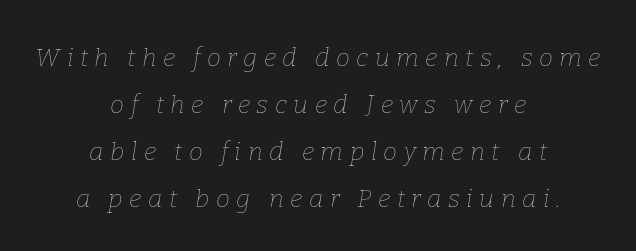
Q: Is the text bold? A: No.
Q: Is the text italic (slanted)? A: Yes, it leans right by about 9 degrees.
Q: Is the text underlined? A: No.
Q: How is the paragraph aligned? A: Centered.
Q: Is the spacing between letters normal or unusually wide? A: Unusually wide.
